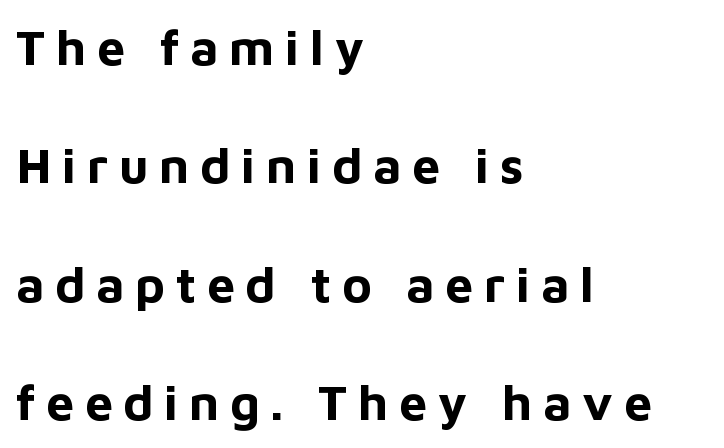
The image shows 50 px bold sans-serif type, upright; set left-aligned, loose line spacing (2.37x), unusually wide letter spacing (+0.21 em), not underlined; low stroke contrast and a medium x-height.
